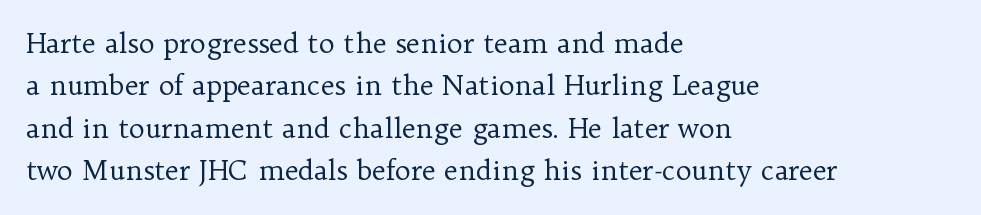
{"italic": "no", "bold": "no", "underline": "no", "align": "left", "line_spacing": "normal", "line_spacing_ratio": 1.57, "letter_spacing": "normal", "letter_spacing_em": 0.0, "glyph_px": 27}
